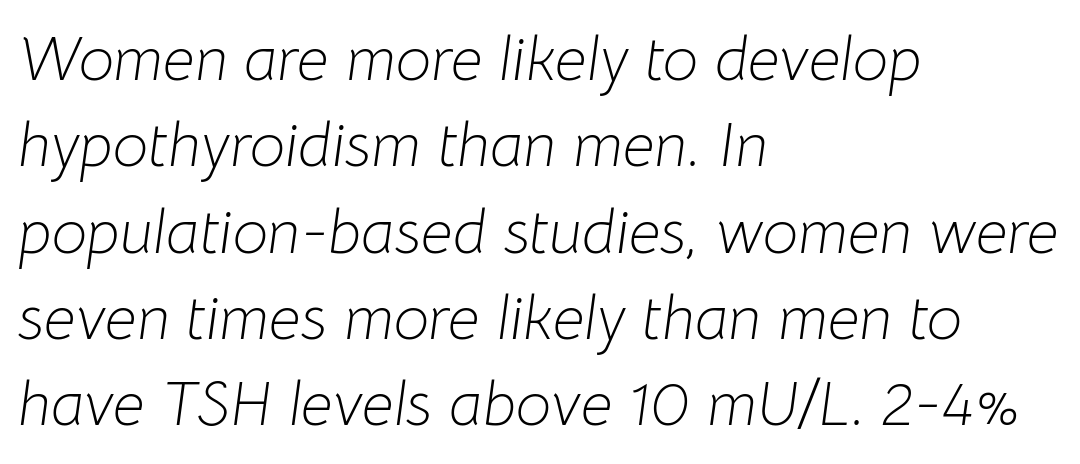
{"italic": "yes", "lean": "right", "slant_degrees": 8, "bold": "no", "weight": "light", "width": "normal", "stroke_contrast": "low", "x_height": "medium", "monospaced": "no", "underline": "no", "align": "left", "line_spacing": "normal", "line_spacing_ratio": 1.37, "letter_spacing": "normal", "letter_spacing_em": 0.0, "glyph_px": 63}
